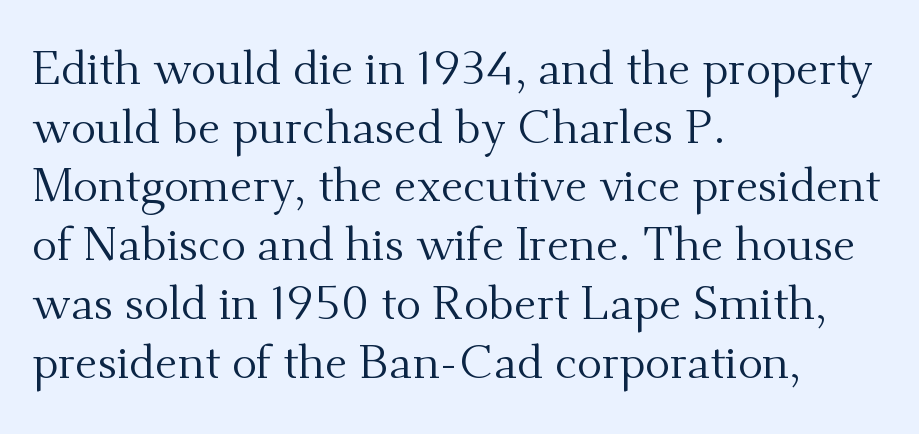
The weight would be labelled regular, book, light, or lighter still. Does extra space separate the letters? No, they use regular spacing. One-word summary of the alignment: left. A typesetter would mark this as roman, not italic. Yep, those are serifs on the letters. The passage shown is not underscored anywhere.
